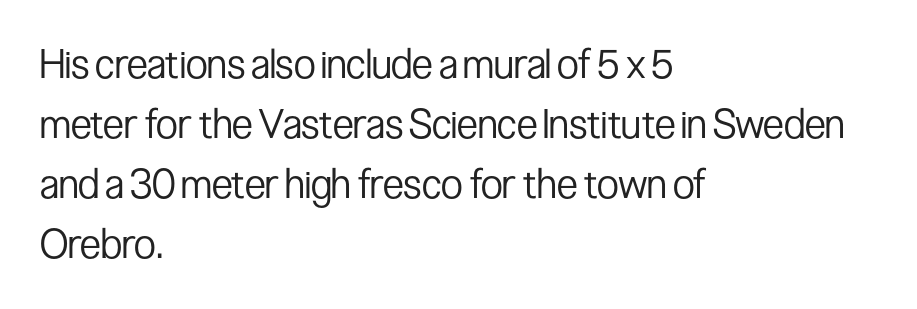
The image shows 40 px regular-weight, condensed sans-serif type, upright; set left-aligned, normal line spacing (1.5x), normal letter spacing, not underlined; low stroke contrast and a medium x-height.
